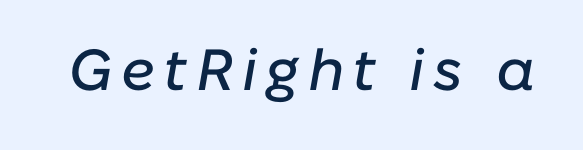
Q: Is the text italic (slanted)? A: Yes, it leans right by about 10 degrees.
Q: Is the text underlined? A: No.
Q: Width (condensed, normal, or wide)? A: Normal.
Q: Stroke contrast? A: Low.
Q: x-height? A: Medium.
Q: Monospaced? A: No.
